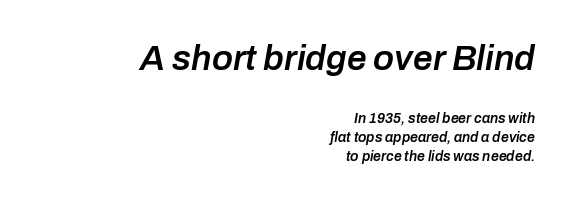
Q: Is the text bold? A: Semi-bold.
Q: Is the text italic (slanted)? A: Yes, it leans right by about 10 degrees.
Q: Is the text underlined? A: No.
Q: How is the paragraph aligned? A: Right-aligned.
Q: Is the spacing between letters normal or unusually wide? A: Normal.
Q: Is the spacing between lines tight, normal or loose? A: Normal.
Q: Which block of text is set in a larger size, the first (top) or the second (bottom)? A: The first (top) one.
Q: Width (condensed, normal, or wide)? A: Normal.
Q: Stroke contrast? A: Low.
Q: x-height? A: Medium.
Q: Monospaced? A: No.
